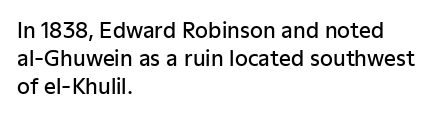
The image shows 21 px text type, upright; set left-aligned, normal line spacing (1.34x), normal letter spacing, not underlined.
